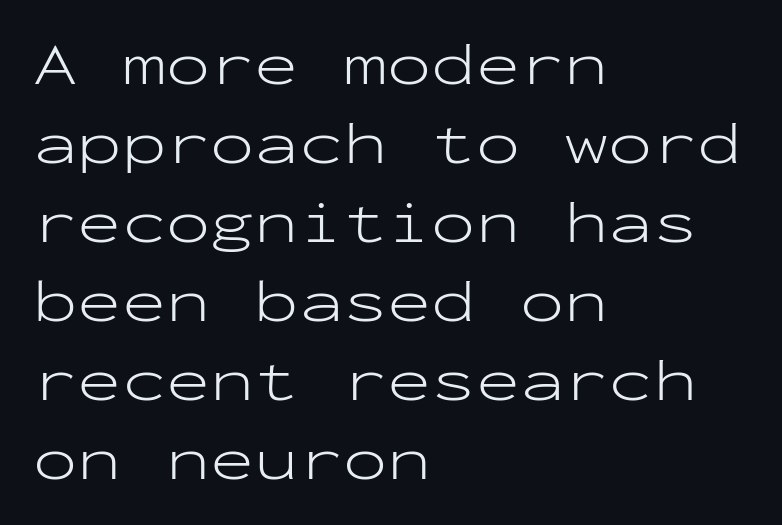
The image shows 59 px light, wide sans-serif type, upright, monospaced; set left-aligned, normal line spacing (1.34x), normal letter spacing, not underlined; low stroke contrast and a medium x-height.
